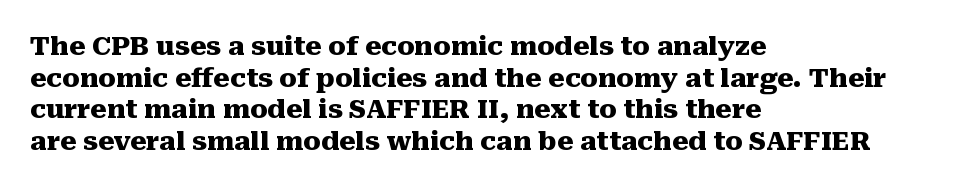
I'd describe the lettering as bold — thick and assertive. Words appear dense and cohesive because spacing is normal. Reading down the block, your eye returns to a fixed left position each line. The lettering holds an erect, upright posture throughout. Descender tails drop into unmarked territory.
